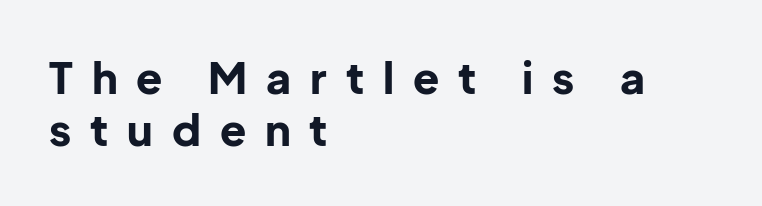
{"serif": "no", "italic": "no", "bold": "yes", "weight": "bold", "width": "normal", "stroke_contrast": "low", "x_height": "medium", "monospaced": "no", "underline": "no", "align": "left", "line_spacing_ratio": 1.22, "letter_spacing": "wide", "letter_spacing_em": 0.44, "glyph_px": 43}
